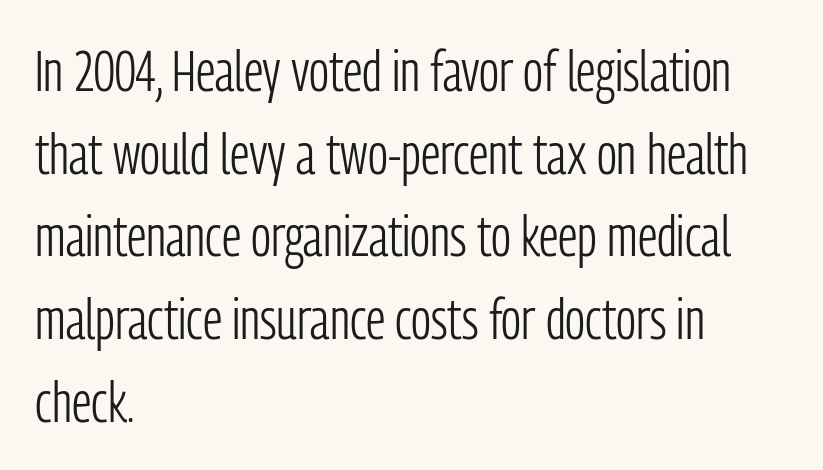
{"serif": "no", "italic": "no", "bold": "no", "weight": "light", "width": "condensed", "stroke_contrast": "low", "x_height": "medium", "monospaced": "no", "underline": "no", "align": "left", "line_spacing": "normal", "line_spacing_ratio": 1.45, "letter_spacing": "normal", "letter_spacing_em": 0.0, "glyph_px": 57}
